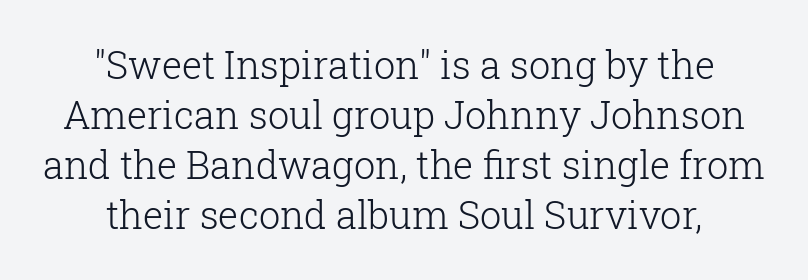
Quick note: underline off. These lines are rendered in a variable-pitch font. Old-style or modern, the face here clearly has serifs. Quick note: not italic, upright. Each stroke keeps to a modest, everyday thickness or less.
